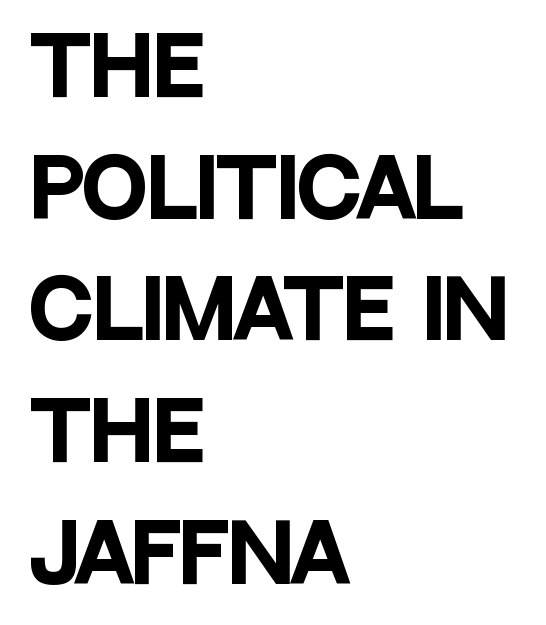
Line starts are locked; line ends wander. Is the letter spacing exaggerated? No — it looks like the ordinary default. Note the varied advance widths — an 'i' is clearly narrower than an 'm'. Just letters on the line, the space beneath them empty.
